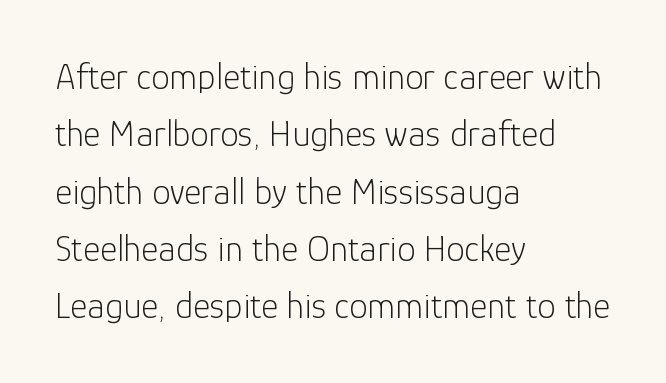
Descenders are the only things crossing below the line. Unlike a traditional serif, this face leaves its strokes unadorned. Every row of glyphs begins at an identical x-position on the left. The face used here is proportionally spaced, like ordinary book or web type.
